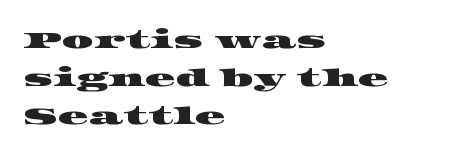
{"underline": "no", "align": "left", "line_spacing": "normal", "line_spacing_ratio": 1.53, "letter_spacing": "normal", "letter_spacing_em": 0.0, "glyph_px": 25}
